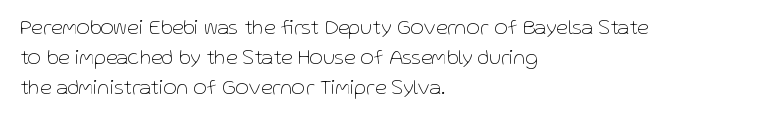
Q: Is the text bold? A: No.
Q: Is the text italic (slanted)? A: No, it is upright.
Q: Is the text underlined? A: No.
Q: How is the paragraph aligned? A: Left-aligned.
Q: Is the spacing between letters normal or unusually wide? A: Normal.
Q: Is the spacing between lines tight, normal or loose? A: Normal.
